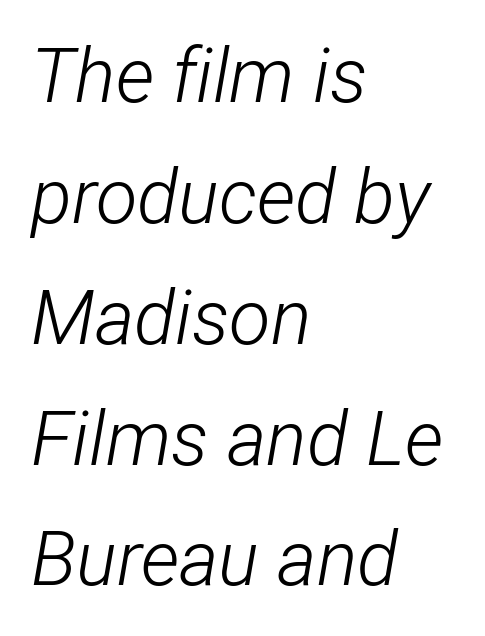
The image shows 76 px light, condensed type, italic (leaning right); set left-aligned, normal line spacing (1.59x), normal letter spacing, not underlined; low stroke contrast and a medium x-height.
